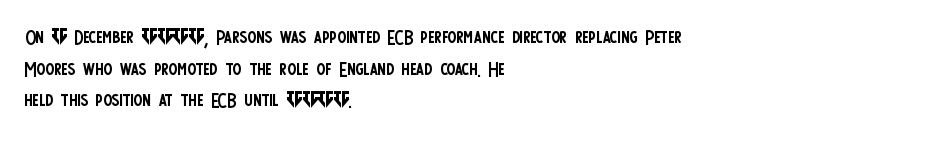
{"italic": "no", "bold": "no", "underline": "no", "align": "left", "line_spacing_ratio": 1.22, "letter_spacing": "normal", "letter_spacing_em": 0.0, "glyph_px": 26}
